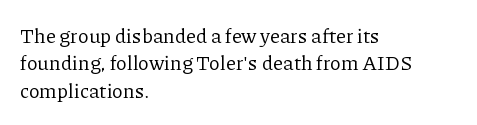
The image shows 20 px text type, upright; set left-aligned, normal line spacing (1.37x), normal letter spacing, not underlined.
